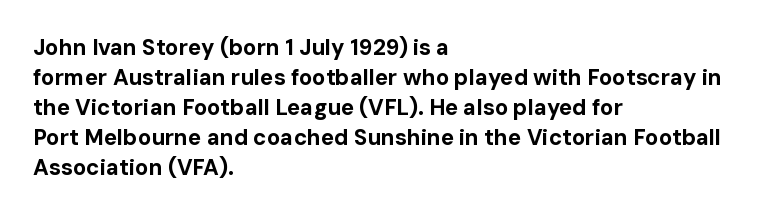
Italic: no, the glyphs are upright roman. Standard letterfit; no display-style spreading of the glyphs. Glance below the letters and you will spot only blank space. Its strokes are broad and dark, the hallmark of bold type.
